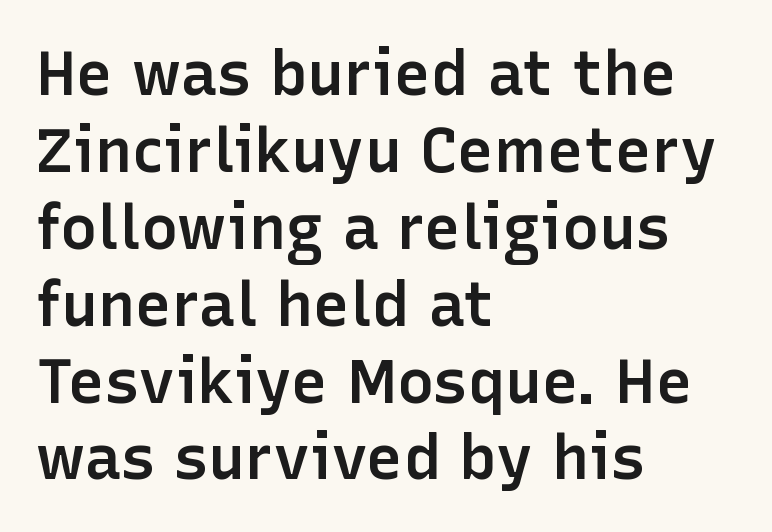
{"serif": "no", "italic": "no", "bold": "semi", "weight": "semibold", "width": "normal", "stroke_contrast": "low", "x_height": "medium", "monospaced": "no", "underline": "no", "align": "left", "line_spacing_ratio": 1.24, "letter_spacing": "normal", "letter_spacing_em": 0.0, "glyph_px": 62}
